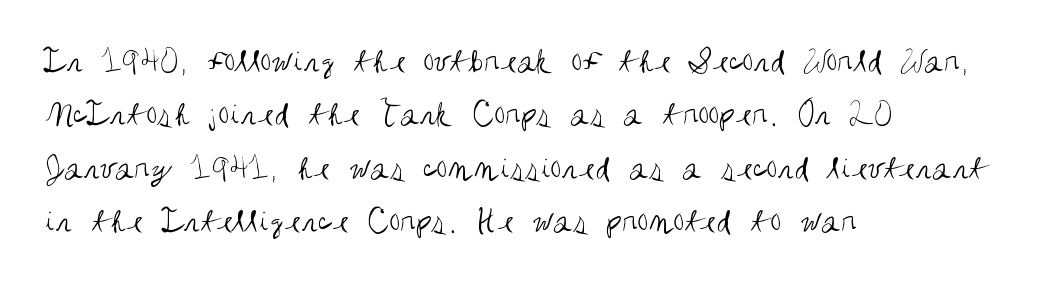
{"serif": "no", "bold": "no", "weight": "regular", "width": "condensed", "stroke_contrast": "medium", "x_height": "large", "monospaced": "no", "underline": "no", "align": "left", "line_spacing": "normal", "line_spacing_ratio": 1.48, "letter_spacing": "normal", "letter_spacing_em": 0.0, "glyph_px": 36}
